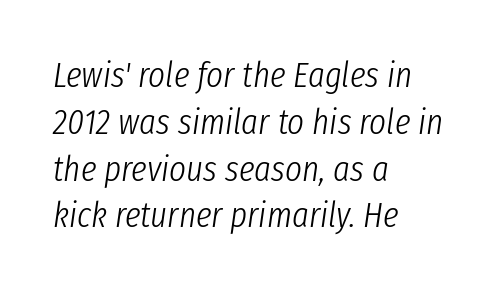
{"italic": "yes", "lean": "right", "slant_degrees": 8, "bold": "no", "weight": "light", "width": "condensed", "stroke_contrast": "low", "x_height": "medium", "monospaced": "no", "underline": "no", "align": "left", "line_spacing": "normal", "line_spacing_ratio": 1.3, "letter_spacing": "normal", "letter_spacing_em": 0.0, "glyph_px": 36}
